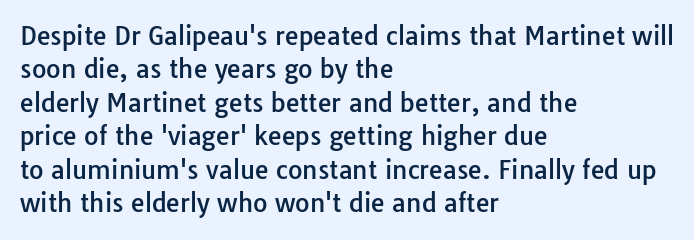
Students, observe: this is what conventionally led text looks like. Observe the ordinary spacing: letters are neighbours, not strangers. Designer's note — italics off, roman on. The specimen omits any rule beneath the text block's lines.
